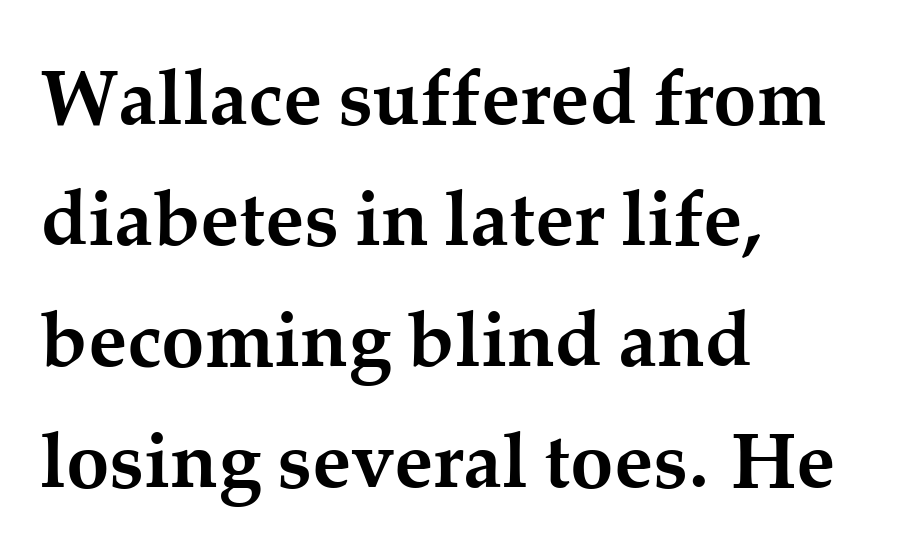
Q: Is the text bold? A: Yes.
Q: Is the text italic (slanted)? A: No, it is upright.
Q: Is the typeface a serif or a sans-serif typeface? A: Serif.
Q: Is the text underlined? A: No.
Q: How is the paragraph aligned? A: Left-aligned.
Q: Is the spacing between letters normal or unusually wide? A: Normal.
Q: Is the spacing between lines tight, normal or loose? A: Normal.
Q: Width (condensed, normal, or wide)? A: Normal.
Q: Stroke contrast? A: Medium.
Q: x-height? A: Medium.
Q: Monospaced? A: No.
